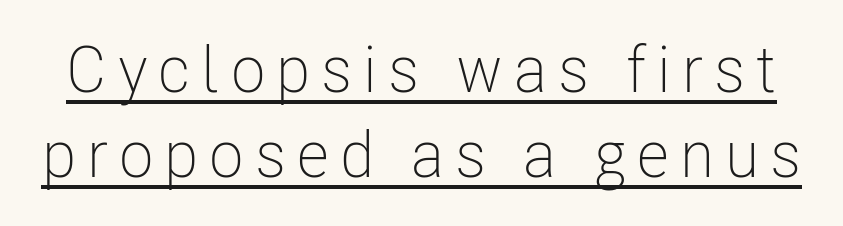
{"serif": "no", "italic": "no", "bold": "no", "weight": "light", "width": "condensed", "stroke_contrast": "low", "x_height": "medium", "monospaced": "no", "underline": "yes", "line_spacing": "normal", "line_spacing_ratio": 1.33, "glyph_px": 64}
